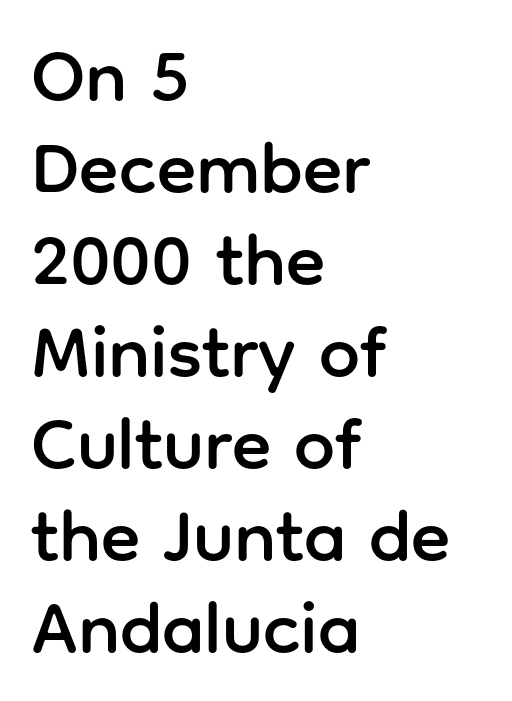
This sample has the flowing, uneven cadence of proportional lettering. Descenders are the only things crossing below the line. Regarding serifs, this sample does without them. In terms of posture, this sample is upright.
